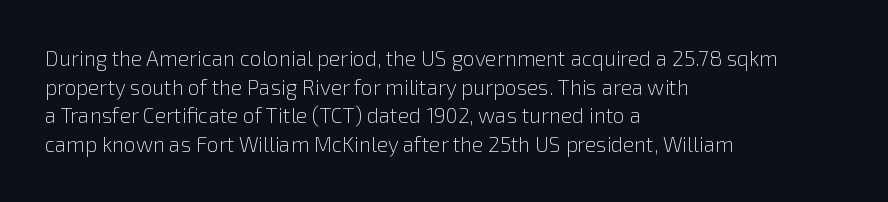
Line beginnings align vertically; line endings do not. Whoever set this chose a conventional vertical rhythm. Stroke mass is kept to a normal reading level or below. Nobody touched the tracking dial on this one.
